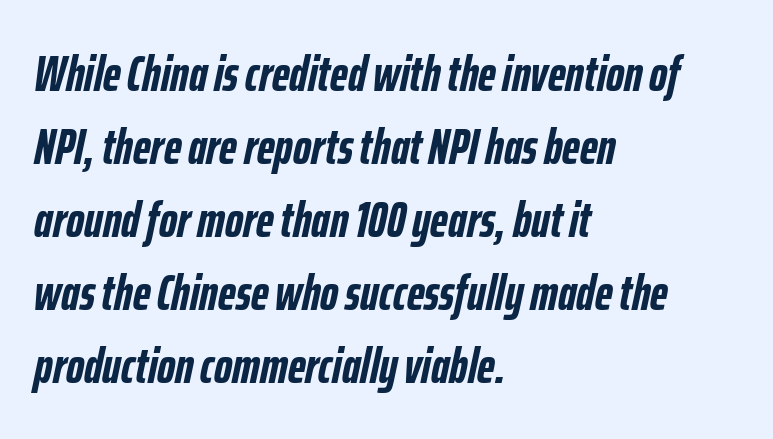
The image shows 50 px semibold, condensed type, italic (leaning right); set left-aligned, normal line spacing (1.46x), normal letter spacing, not underlined; low stroke contrast and a medium x-height.
